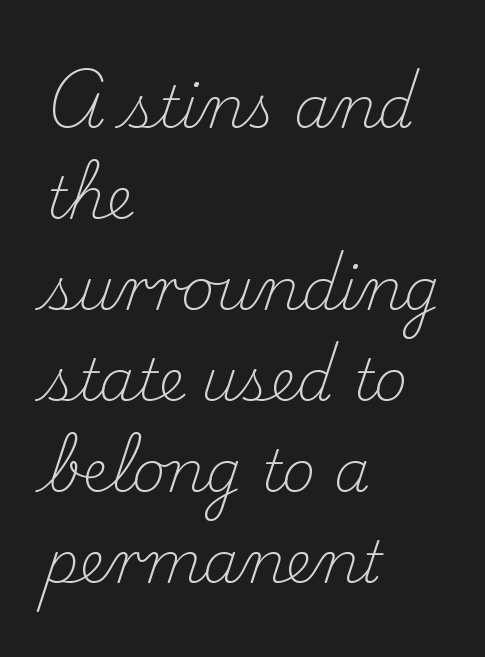
{"serif": "yes", "bold": "no", "weight": "light", "width": "normal", "stroke_contrast": "medium", "x_height": "small", "monospaced": "no", "underline": "no", "align": "left", "line_spacing": "normal", "line_spacing_ratio": 1.57, "letter_spacing": "normal", "letter_spacing_em": 0.0, "glyph_px": 58}
